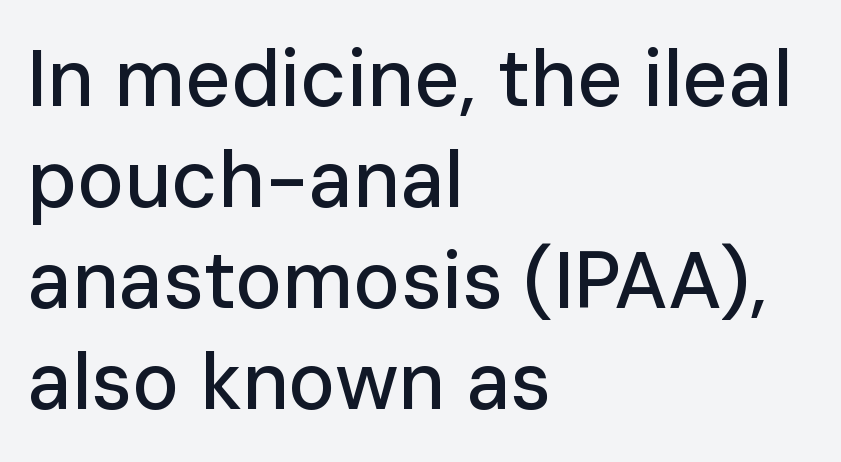
{"serif": "no", "italic": "no", "width": "normal", "stroke_contrast": "low", "x_height": "medium", "monospaced": "no", "underline": "no", "align": "left", "line_spacing": "normal", "line_spacing_ratio": 1.28, "letter_spacing": "normal", "letter_spacing_em": 0.0, "glyph_px": 79}
